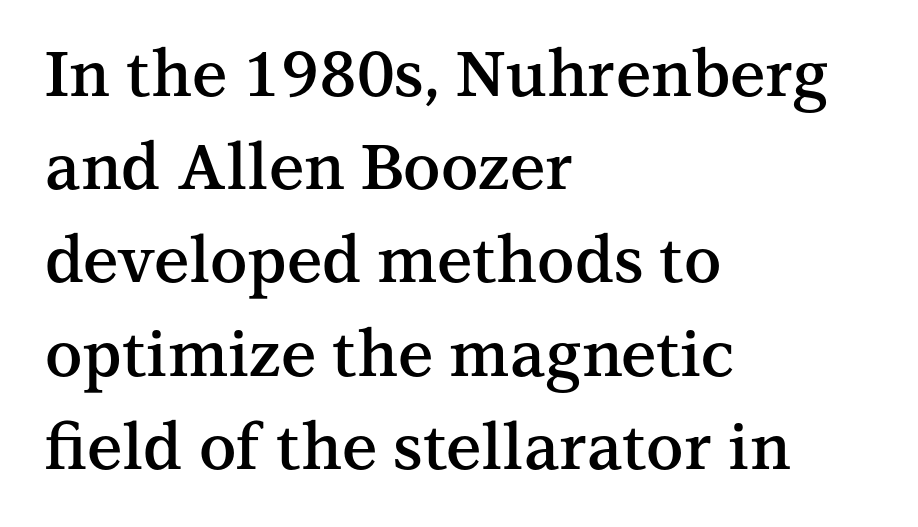
The image shows 63 px semibold serif type, upright; set left-aligned, normal line spacing (1.48x), normal letter spacing, not underlined; medium stroke contrast and a medium x-height.
